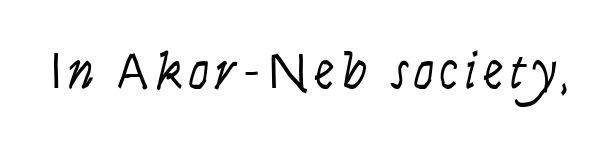
{"italic": "yes", "lean": "right", "slant_degrees": 9, "bold": "no", "weight": "light", "width": "condensed", "stroke_contrast": "low", "x_height": "large", "monospaced": "no", "underline": "no", "glyph_px": 52}
